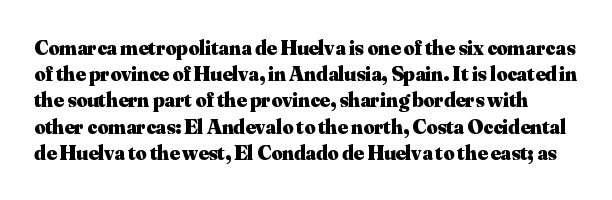
The image shows 21 px bold type, upright; set normal line spacing (1.25x), normal letter spacing, not underlined.
